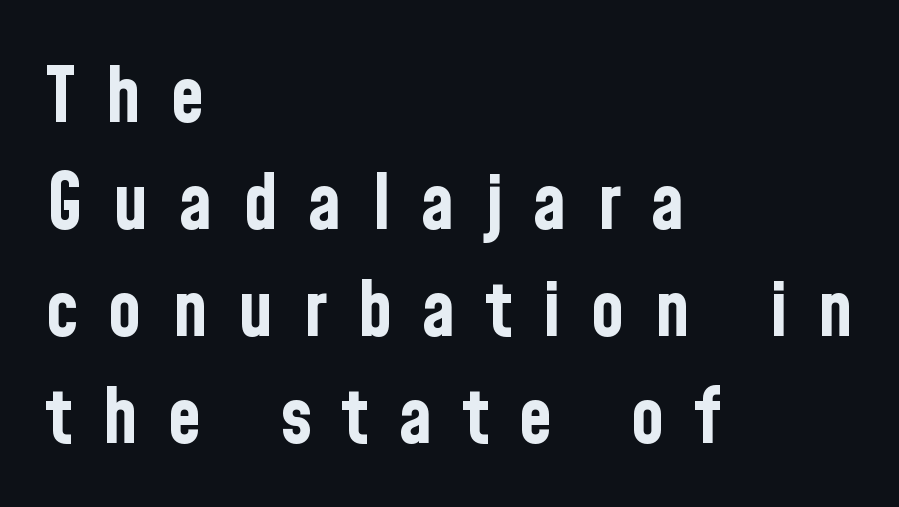
Check the space under the baseline: it is left empty. Tracking value appears strongly positive — letters spread wide. Which margin do the lines hug? The left one — the right edge is uneven. Proportional: the letters do not fall into vertical columns.
